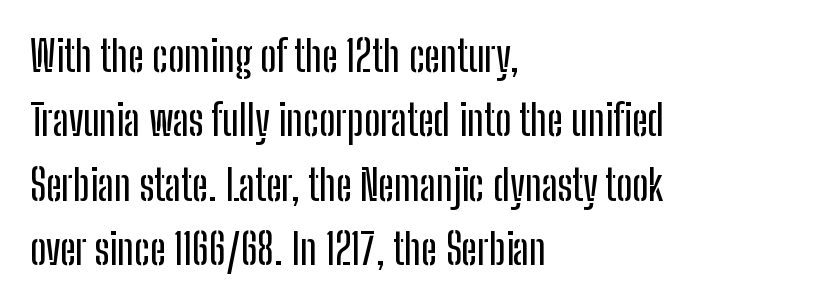
The image shows 42 px condensed sans-serif type, upright; set left-aligned, normal line spacing (1.53x), normal letter spacing, not underlined; low stroke contrast and a medium x-height.
